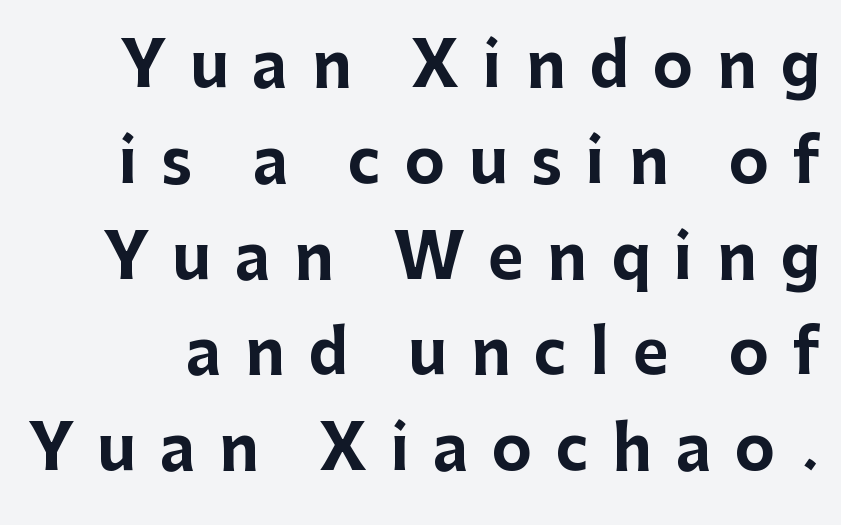
The strip under each line holds only bare page. Characters remain perfectly vertical along every line. What stands out about the letter spacing? Its width — letters are far apart. To sum up the face: it is a sans, with no serifs. This sample has the flowing, uneven cadence of proportional lettering. A typesetter would call this leading conventional body-copy spacing.
